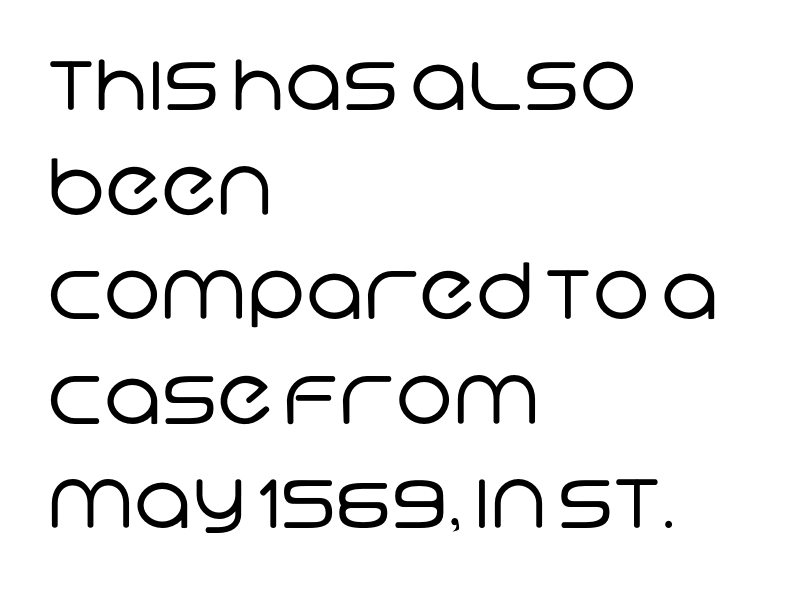
{"serif": "no", "bold": "no", "weight": "regular", "width": "normal", "stroke_contrast": "low", "x_height": "large", "monospaced": "no", "underline": "no", "align": "left", "line_spacing": "normal", "line_spacing_ratio": 1.34, "letter_spacing": "normal", "letter_spacing_em": 0.0, "glyph_px": 78}
